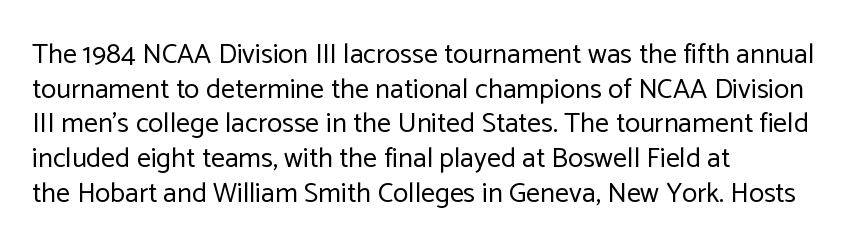
Weight: in the light-to-regular range. The designer went with a sans here, leaving each stem footless. Descenders are the only things crossing below the line. Line starts are locked; line ends wander.
